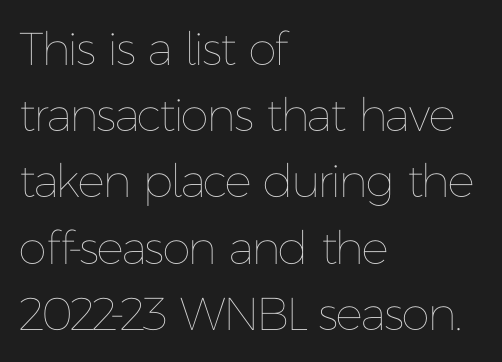
Caption: face not bold, strokes unweighted. The text block is weighted toward the left margin, trailing off unevenly rightward. This rendering leaves character spacing at its baseline value. These lines are rendered in a variable-pitch font.
